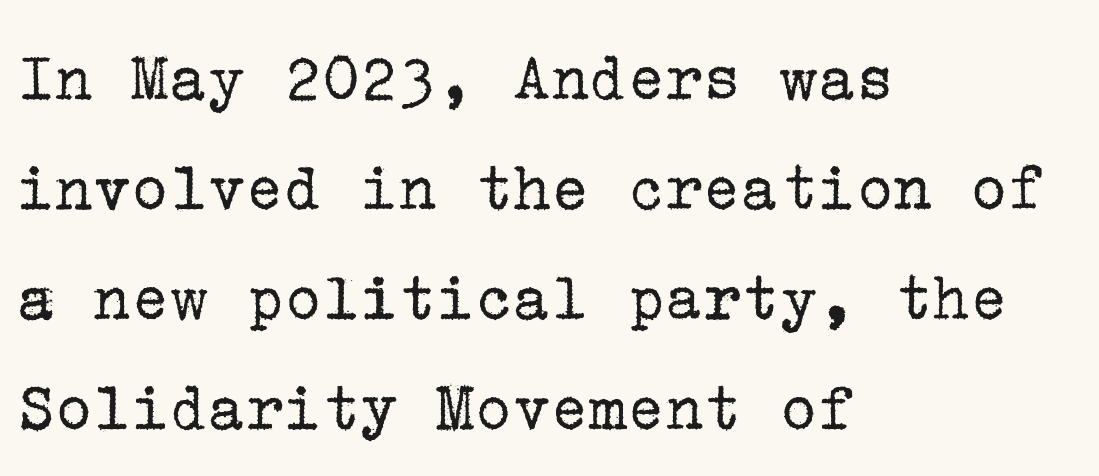
Q: Is the text bold? A: No.
Q: Is the text italic (slanted)? A: No, it is upright.
Q: Is the typeface a serif or a sans-serif typeface? A: Serif.
Q: Is the text underlined? A: No.
Q: How is the paragraph aligned? A: Left-aligned.
Q: Is the spacing between letters normal or unusually wide? A: Normal.
Q: Is the spacing between lines tight, normal or loose? A: Normal.
Q: Width (condensed, normal, or wide)? A: Normal.
Q: Stroke contrast? A: Low.
Q: x-height? A: Medium.
